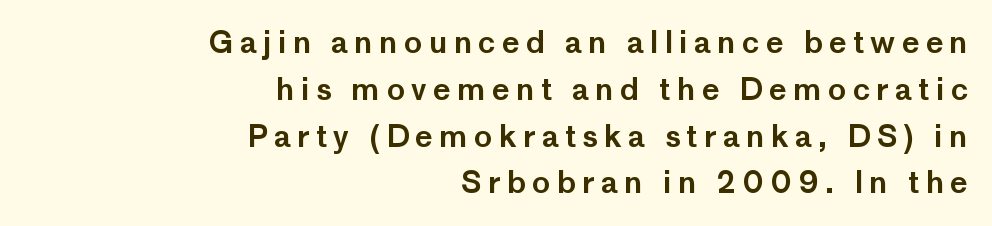
Q: Is the text italic (slanted)? A: No, it is upright.
Q: Is the typeface a serif or a sans-serif typeface? A: Sans-serif.
Q: Is the text underlined? A: No.
Q: How is the paragraph aligned? A: Right-aligned.
Q: Is the spacing between letters normal or unusually wide? A: Unusually wide.
Q: Is the spacing between lines tight, normal or loose? A: Normal.
Q: Width (condensed, normal, or wide)? A: Normal.
Q: Stroke contrast? A: Low.
Q: x-height? A: Medium.
Q: Monospaced? A: No.
